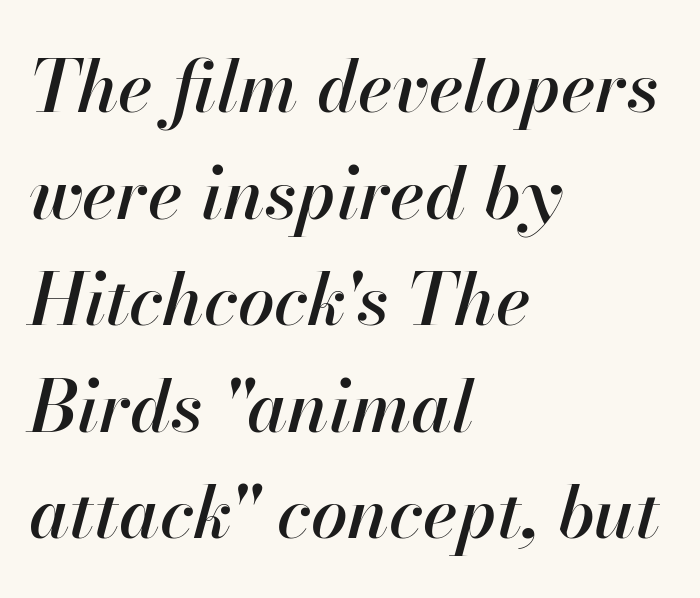
The image shows 73 px text type, italic (leaning right); set left-aligned, normal line spacing (1.46x), normal letter spacing, not underlined; high stroke contrast and a small x-height.
